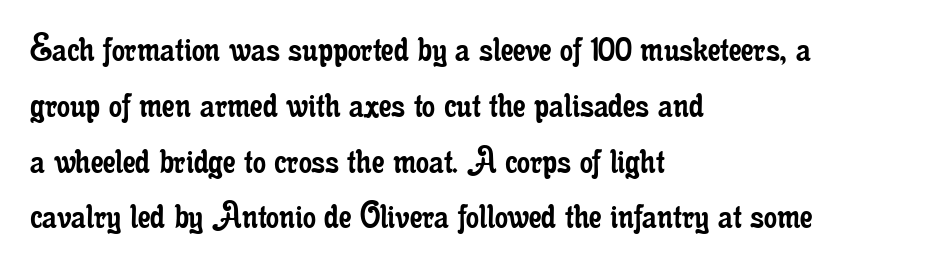
{"serif": "yes", "italic": "no", "bold": "no", "weight": "regular", "width": "condensed", "stroke_contrast": "low", "x_height": "small", "monospaced": "no", "underline": "no", "align": "left", "line_spacing": "normal", "line_spacing_ratio": 1.36, "letter_spacing": "normal", "letter_spacing_em": 0.0, "glyph_px": 41}
